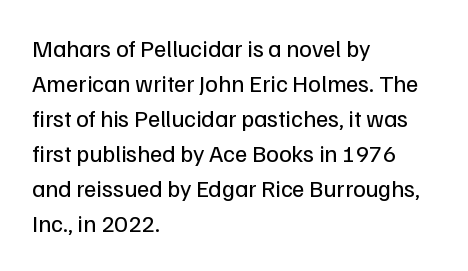
No word sits above an underline. This is the regular roman posture of the typeface. The lines in this sample share a left origin and differ only in where they stop. Successive baselines arrive at the customary interval.
